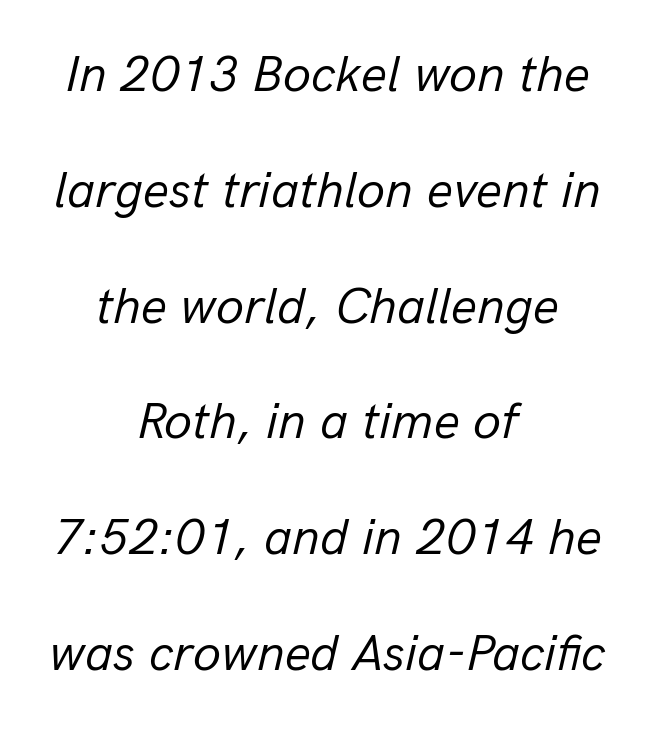
The image shows 51 px regular-weight type, italic (leaning right); set centered, loose line spacing (2.27x), normal letter spacing, not underlined; low stroke contrast and a medium x-height.
